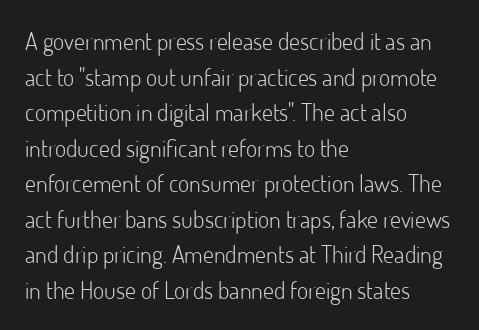
Q: Is the text bold? A: No.
Q: Is the text italic (slanted)? A: No, it is upright.
Q: Is the text underlined? A: No.
Q: How is the paragraph aligned? A: Left-aligned.
Q: Is the spacing between letters normal or unusually wide? A: Normal.
Q: Is the spacing between lines tight, normal or loose? A: Normal.
